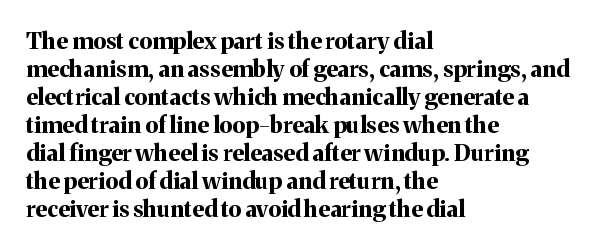
{"italic": "no", "bold": "yes", "underline": "no", "align": "left", "line_spacing_ratio": 1.22, "letter_spacing": "normal", "letter_spacing_em": 0.0, "glyph_px": 23}
